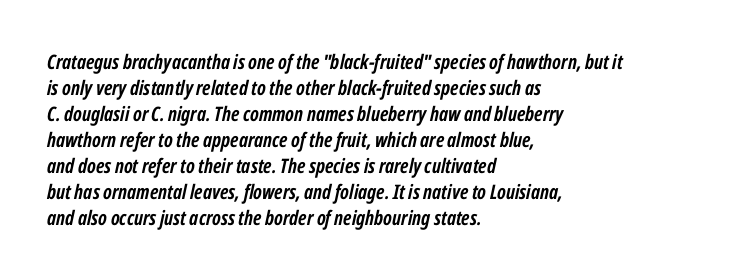
The image shows 20 px bold type, italic (leaning right); set left-aligned, normal line spacing (1.3x), normal letter spacing, not underlined.
